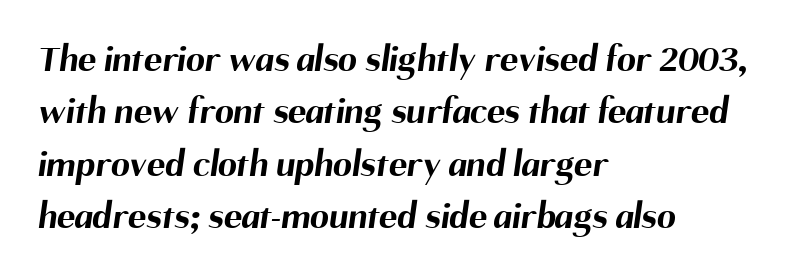
Q: Is the text bold? A: Yes.
Q: Is the typeface a serif or a sans-serif typeface? A: Sans-serif.
Q: Is the text underlined? A: No.
Q: How is the paragraph aligned? A: Left-aligned.
Q: Is the spacing between letters normal or unusually wide? A: Normal.
Q: Is the spacing between lines tight, normal or loose? A: Normal.
Q: Width (condensed, normal, or wide)? A: Normal.
Q: Stroke contrast? A: Medium.
Q: x-height? A: Medium.
Q: Monospaced? A: No.
